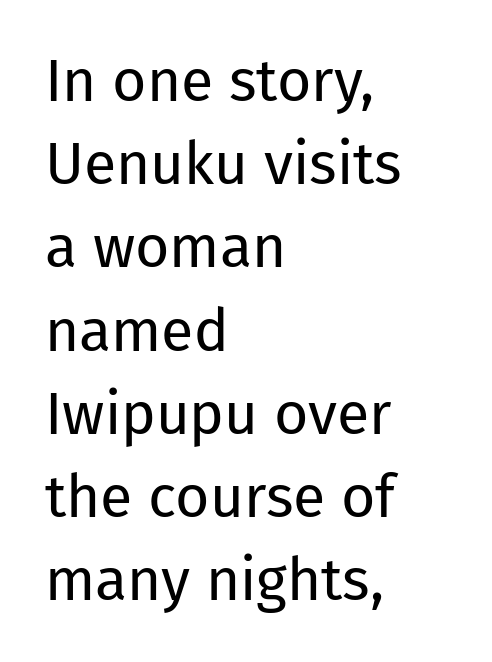
Q: Is the text bold? A: No.
Q: Is the text italic (slanted)? A: No, it is upright.
Q: Is the typeface a serif or a sans-serif typeface? A: Sans-serif.
Q: Is the text underlined? A: No.
Q: How is the paragraph aligned? A: Left-aligned.
Q: Is the spacing between letters normal or unusually wide? A: Normal.
Q: Is the spacing between lines tight, normal or loose? A: Normal.
Q: Width (condensed, normal, or wide)? A: Normal.
Q: Stroke contrast? A: Low.
Q: x-height? A: Medium.
Q: Monospaced? A: No.
